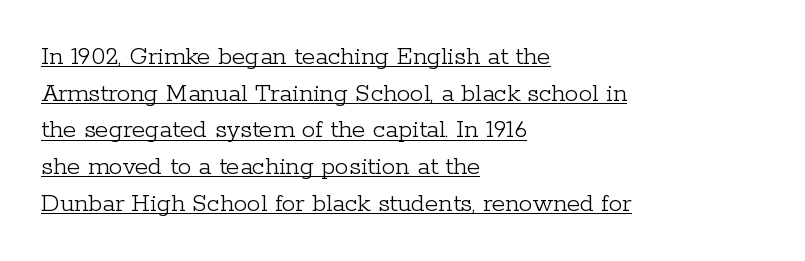
The letters stand straight up with perfectly vertical stems. Does a line run under the words? Yes, clearly. These lines are set flush left with a ragged right edge. Short note: letters normally spaced. Honestly, the row spacing looks completely unremarkable. Weight: not bold — regular or lighter.
